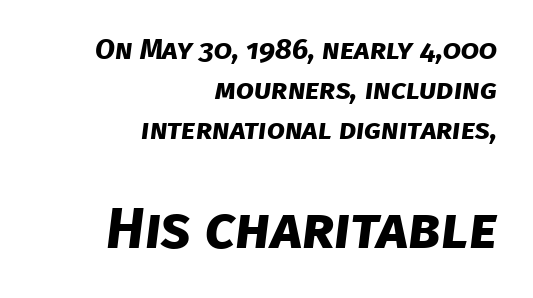
{"serif": "no", "bold": "yes", "weight": "bold", "width": "normal", "stroke_contrast": "low", "x_height": "large", "monospaced": "no", "underline": "no", "align": "right", "line_spacing": "normal", "line_spacing_ratio": 1.38, "letter_spacing": "normal", "letter_spacing_em": 0.0, "larger_block": "second", "size_ratio": 2.0, "glyph_px": 58}
